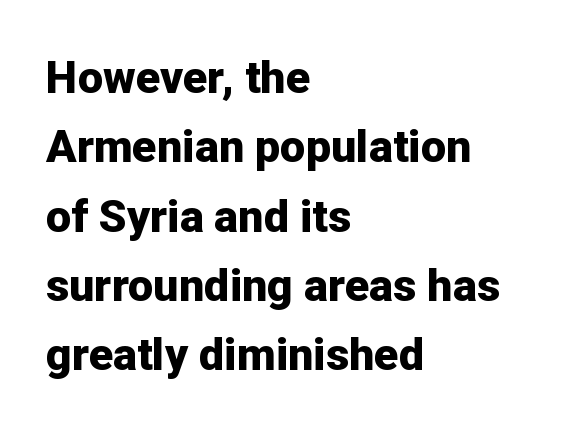
The image shows 45 px bold sans-serif type, upright; set left-aligned, normal line spacing (1.54x), normal letter spacing, not underlined; low stroke contrast and a medium x-height.
